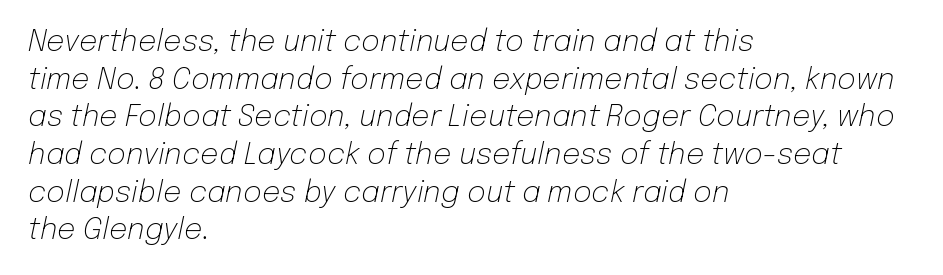
Q: Is the text bold? A: No.
Q: Is the text italic (slanted)? A: Yes, it leans right by about 12 degrees.
Q: Is the text underlined? A: No.
Q: How is the paragraph aligned? A: Left-aligned.
Q: Is the spacing between letters normal or unusually wide? A: Normal.
Q: Is the spacing between lines tight, normal or loose? A: Normal.
Q: Width (condensed, normal, or wide)? A: Normal.
Q: Stroke contrast? A: Low.
Q: x-height? A: Medium.
Q: Monospaced? A: No.
